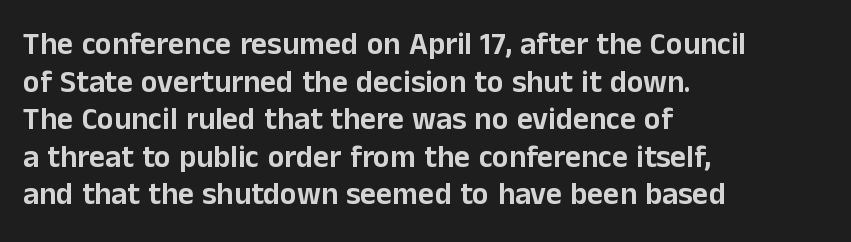
The image shows 31 px sans-serif type, upright; set left-aligned, line spacing 1.21x, normal letter spacing, not underlined; low stroke contrast and a medium x-height.
